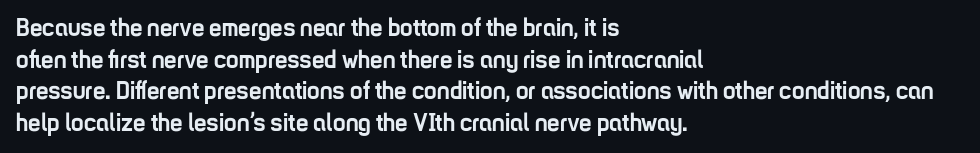
The image shows 25 px bold type, upright; set left-aligned, normal line spacing (1.27x), normal letter spacing, not underlined.
